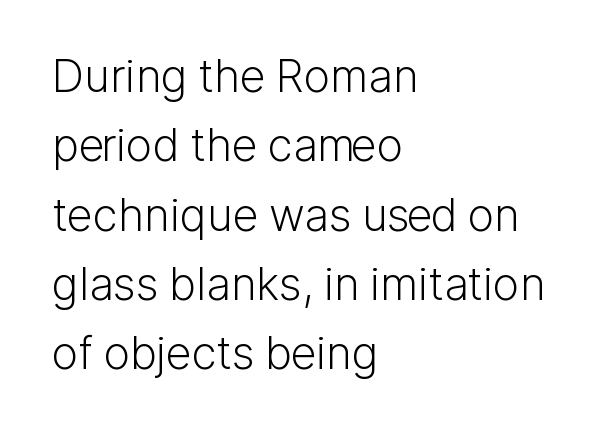
The image shows 45 px light sans-serif type, upright; set left-aligned, normal line spacing (1.54x), normal letter spacing, not underlined; low stroke contrast and a medium x-height.
